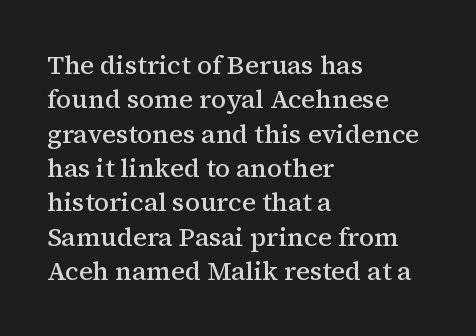
Where is the straight margin? On the left. Short note: letters normally spaced. Lines of text with bare space underneath. On the weight axis this lands at semibold, roughly 600. The passage shown stacks its lines at a standard gap.
